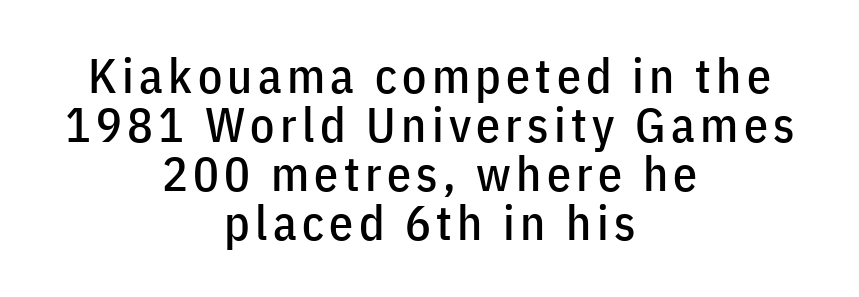
Character widths vary here, with narrow letters taking less room than wide ones. A typesetter would call this leading minimal, almost set solid. Lines of text with bare space underneath. Every character sits straight up, as roman type does.
